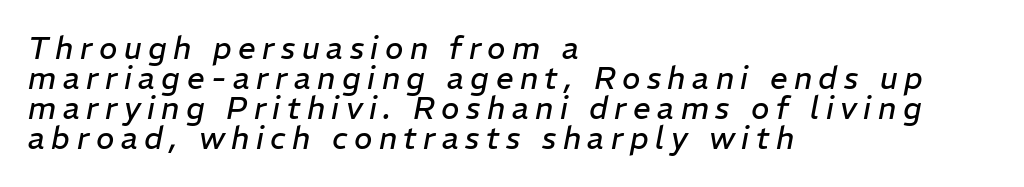
{"italic": "yes", "lean": "right", "slant_degrees": 11, "bold": "no", "weight": "regular", "width": "normal", "stroke_contrast": "low", "x_height": "medium", "monospaced": "no", "underline": "no", "align": "left", "line_spacing": "tight", "line_spacing_ratio": 0.97, "letter_spacing": "wide", "letter_spacing_em": 0.21, "glyph_px": 31}
